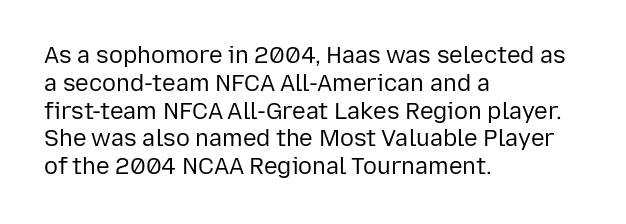
Italic: no, the glyphs are upright roman. Typeset ragged right — the left edge is the straight one. The gaps between neighbouring characters are ordinary and unremarkable. No letter is thick-stroked: the sample isn't bold. Lines of text with bare space underneath.
